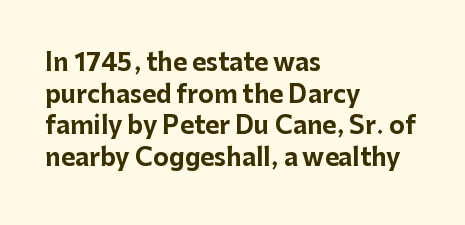
Honestly, the letter spacing is just normal — you wouldn't notice it. One glance says typical: line gaps are just what's usual. These lines stack with their left ends in a neat column. The type sits square on the baseline with zero lean. Descender tails drop into unmarked territory. How heavy is the stroke? Heavy — this is a bold.
